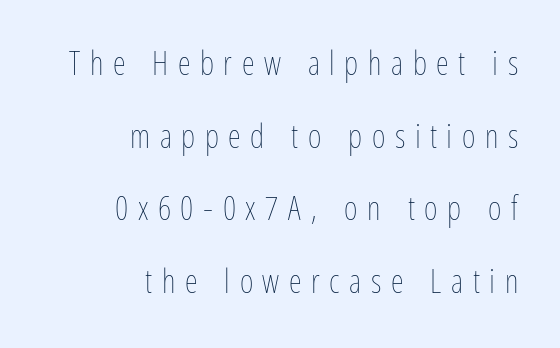
The image shows 33 px thin, condensed type, upright; set right-aligned, loose line spacing (2.2x), unusually wide letter spacing (+0.29 em), not underlined; low stroke contrast and a medium x-height.
